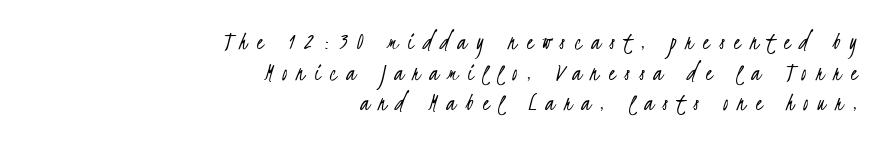
Each stroke keeps to a modest, everyday thickness or less. Underlining? Definitely not there. A flush-right, rag-left setting is used for this passage. Honestly, the letter spacing is so wide it's the main thing you notice.
